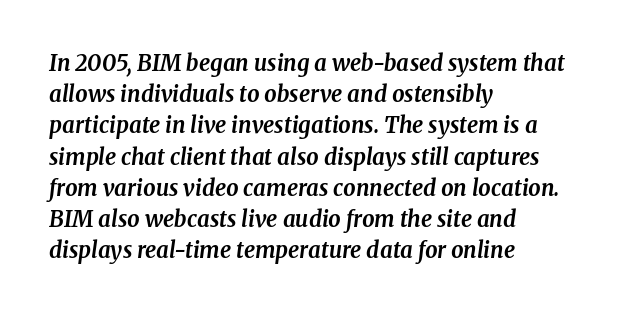
Evenly set lines give the paragraph a standard silhouette. The face used here is rendered with its standard letterfit. The face used here has the dense, thick strokes of a bold. A clean baseline with only descenders dipping below it.
